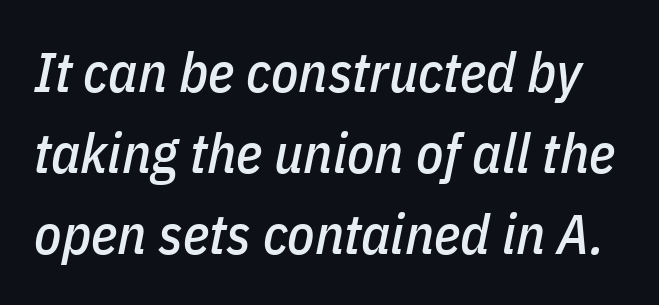
The image shows 56 px condensed type, italic (leaning right); set normal line spacing (1.45x), normal letter spacing, not underlined; low stroke contrast and a medium x-height.
